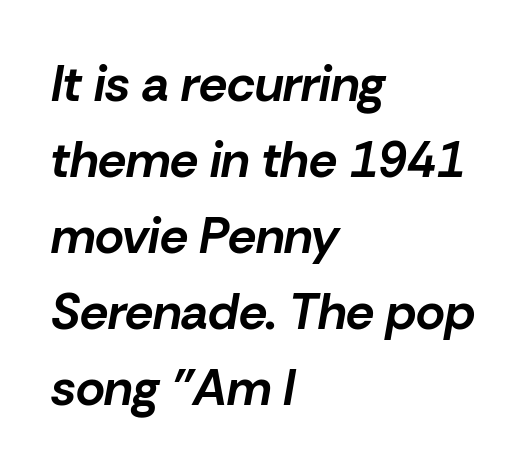
No word sits above an underline. Interline gaps are of average width in this sample. Here the designer chose a conventional face with non-uniform glyph widths. Glyph-to-glyph distance matches everyday printed text. All the whitespace from short lines collects on the right. The sample has been set heavy, in full bold.
